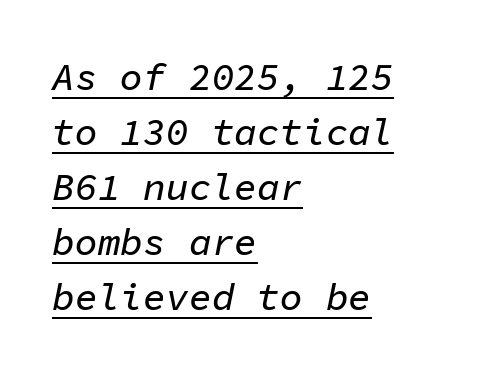
{"italic": "yes", "lean": "right", "slant_degrees": 11, "width": "normal", "stroke_contrast": "low", "x_height": "medium", "monospaced": "yes", "underline": "yes", "align": "left", "line_spacing": "normal", "line_spacing_ratio": 1.45, "letter_spacing": "normal", "letter_spacing_em": 0.0, "glyph_px": 38}
